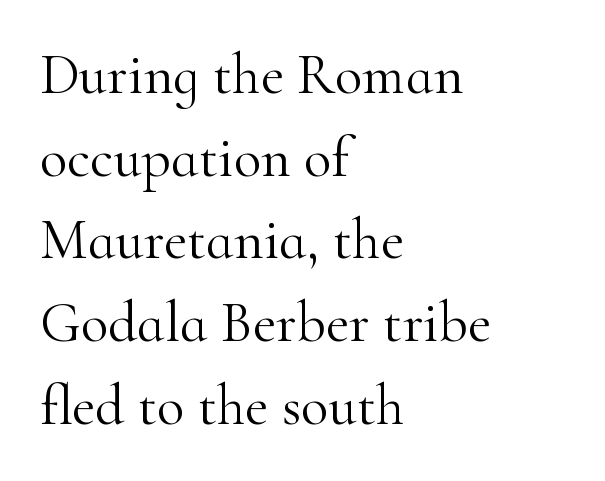
{"serif": "yes", "italic": "no", "bold": "no", "weight": "light", "width": "normal", "stroke_contrast": "high", "x_height": "small", "monospaced": "no", "underline": "no", "align": "left", "line_spacing": "normal", "line_spacing_ratio": 1.45, "letter_spacing": "normal", "letter_spacing_em": 0.0, "glyph_px": 57}
